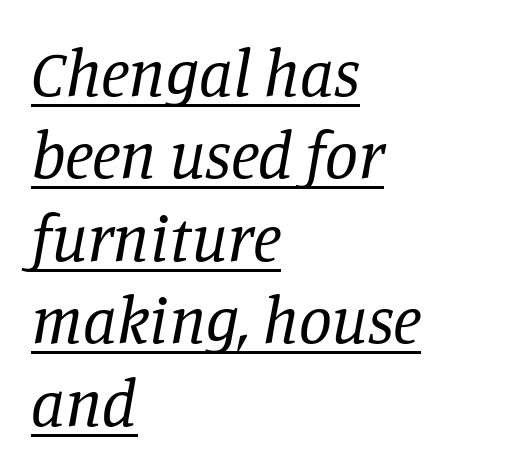
A typographer would call this underscored text. Letterform terminals end in serifs throughout the passage. Think standard paragraph weight, or any step lighter than that. Tall strokes in this sample are angled rather than plumb. A typesetter would call this leading conventional body-copy spacing. The compositor pushed each line to the left boundary.
